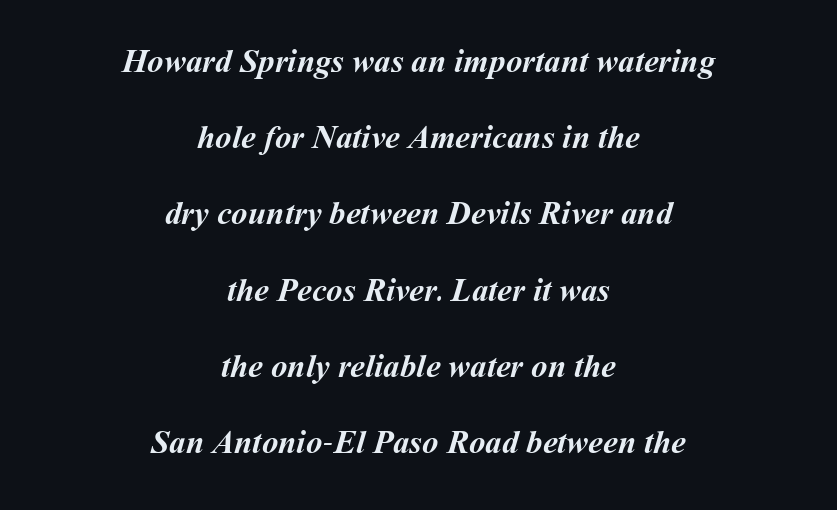
Casual observation: everything's sitting right in the middle. Looks like regular typesetting: each glyph gets only the width it needs. The strip under each line holds only bare page. Emphasis by weight is at full strength: bold.
